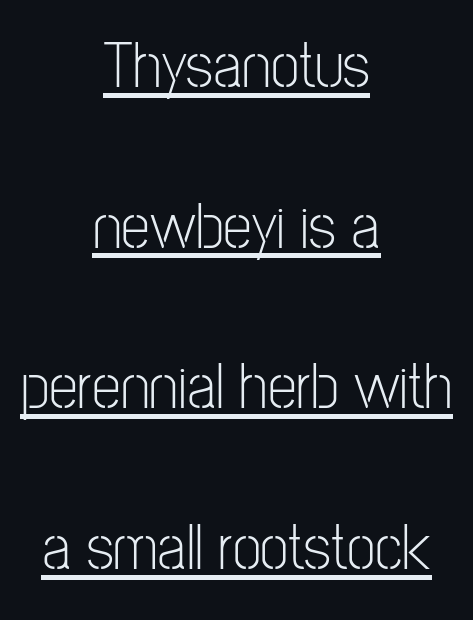
The typeface chosen for these lines omits serifs. Beneath each row of characters lies a ruled line. Each stroke keeps to a modest, everyday thickness or less. Spacing between characters is what you'd get straight out of the box. Looks like regular typesetting: each glyph gets only the width it needs.
